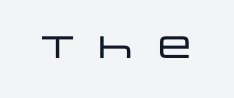
{"serif": "no", "italic": "no", "width": "wide", "stroke_contrast": "low", "x_height": "large", "monospaced": "no", "underline": "no", "letter_spacing": "wide", "letter_spacing_em": 0.38, "glyph_px": 31}
